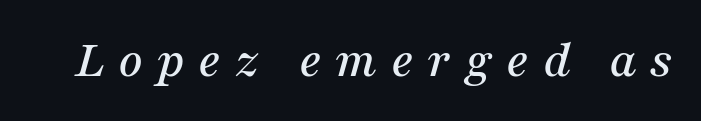
The glyphs look as if they've been sheared to an angle. The letters advance in unequal steps, a hallmark of proportional type. Glance below the letters and you will spot only blank space. The tracking jumps out immediately: characters are airy and widely separated.
